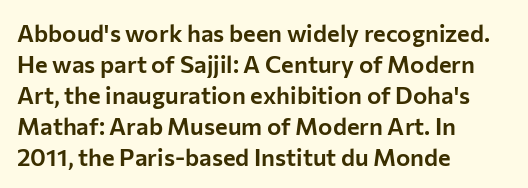
The image shows 24 px text type, upright; set left-aligned, normal line spacing (1.29x), normal letter spacing, not underlined.
